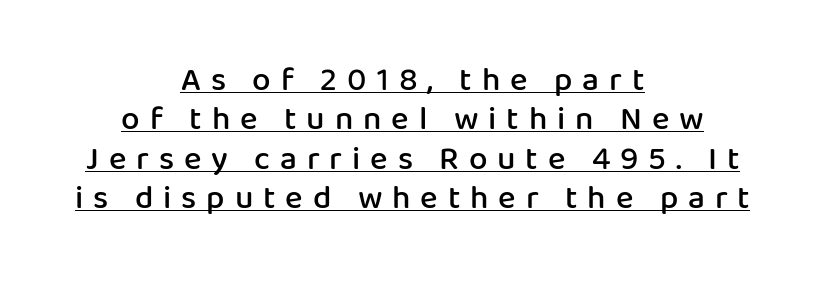
Observe the wide spacing: letters keep a clear distance from each other. These lines carry some extra weight — a demibold, not a full bold. Is the block centered? Yes — each line is placed symmetrically about the middle. Font category for this specimen: sans-serif. Varying glyph widths throughout — classic text-font behaviour.
